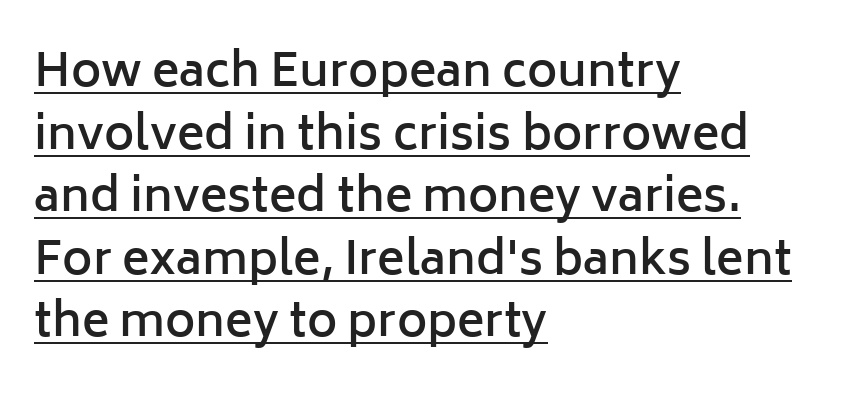
{"serif": "no", "italic": "no", "bold": "semi", "weight": "semibold", "width": "normal", "stroke_contrast": "low", "x_height": "medium", "monospaced": "no", "underline": "yes", "align": "left", "line_spacing": "normal", "line_spacing_ratio": 1.36, "letter_spacing": "normal", "letter_spacing_em": 0.0, "glyph_px": 46}
